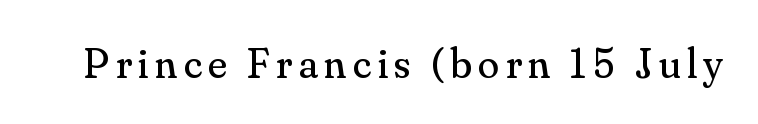
The image shows 43 px regular-weight serif type, upright; set not underlined; medium stroke contrast and a small x-height.
